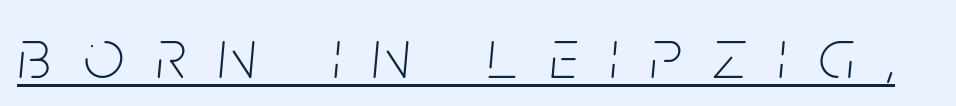
Q: Is the text bold? A: No.
Q: Is the text italic (slanted)? A: Yes, it leans right by about 5 degrees.
Q: Is the text underlined? A: Yes.
Q: Is the spacing between letters normal or unusually wide? A: Unusually wide.
Q: Width (condensed, normal, or wide)? A: Condensed.
Q: Stroke contrast? A: Low.
Q: x-height? A: Large.
Q: Monospaced? A: No.
